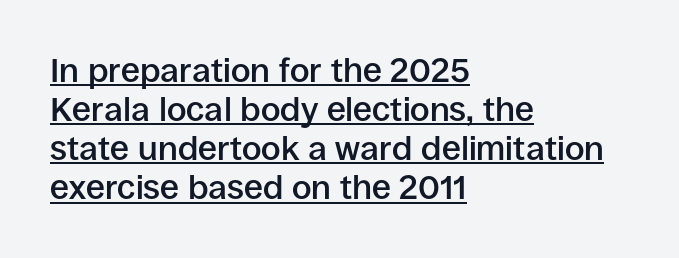
The image shows 34 px semibold sans-serif type, upright; set left-aligned, tight line spacing (1.15x), normal letter spacing, underlined; low stroke contrast and a large x-height.
